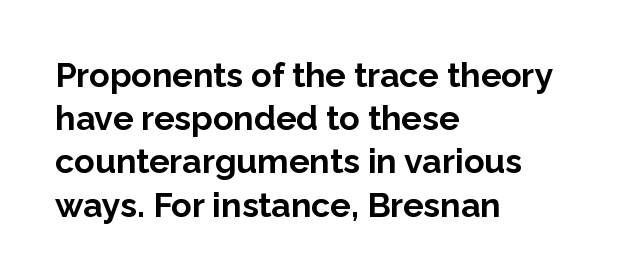
{"serif": "no", "italic": "no", "bold": "yes", "weight": "bold", "width": "normal", "stroke_contrast": "low", "x_height": "medium", "monospaced": "no", "underline": "no", "align": "left", "line_spacing": "normal", "line_spacing_ratio": 1.27, "letter_spacing": "normal", "letter_spacing_em": 0.0, "glyph_px": 34}
